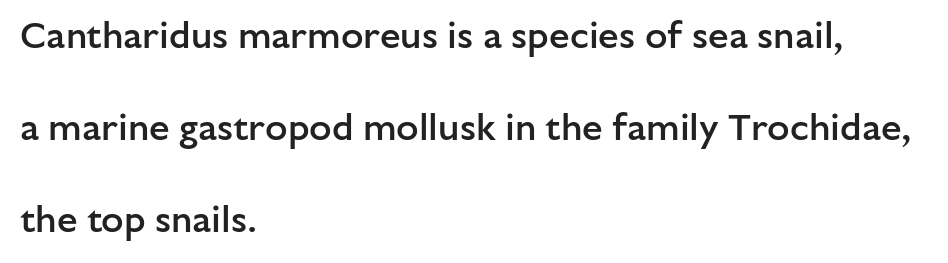
Q: Is the text bold? A: Semi-bold.
Q: Is the text italic (slanted)? A: No, it is upright.
Q: Is the typeface a serif or a sans-serif typeface? A: Sans-serif.
Q: Is the text underlined? A: No.
Q: How is the paragraph aligned? A: Left-aligned.
Q: Is the spacing between letters normal or unusually wide? A: Normal.
Q: Is the spacing between lines tight, normal or loose? A: Loose.
Q: Width (condensed, normal, or wide)? A: Normal.
Q: Stroke contrast? A: Low.
Q: x-height? A: Medium.
Q: Monospaced? A: No.
